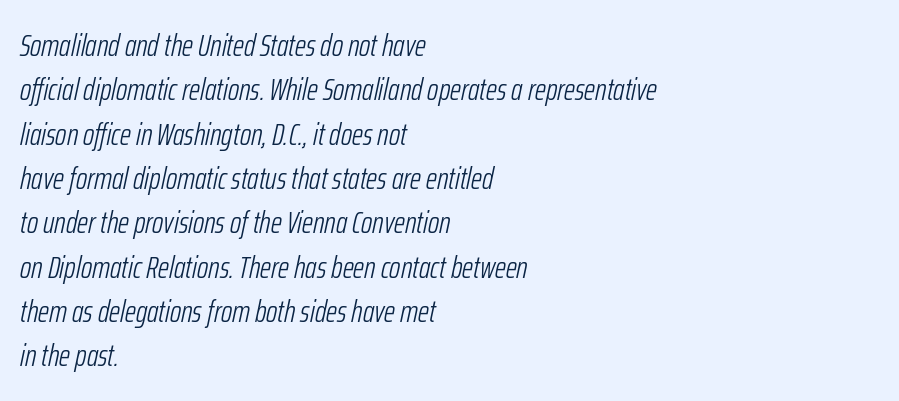
{"italic": "yes", "lean": "right", "slant_degrees": 12, "bold": "no", "weight": "light", "width": "condensed", "stroke_contrast": "low", "x_height": "medium", "monospaced": "no", "underline": "no", "align": "left", "line_spacing": "normal", "line_spacing_ratio": 1.43, "letter_spacing": "normal", "letter_spacing_em": 0.0, "glyph_px": 31}
